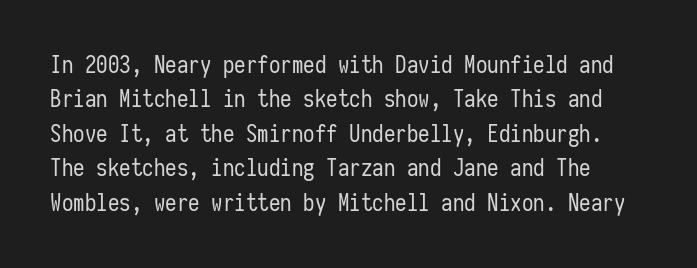
Q: Is the text bold? A: No.
Q: Is the text italic (slanted)? A: No, it is upright.
Q: Is the text underlined? A: No.
Q: Is the spacing between letters normal or unusually wide? A: Normal.
Q: Is the spacing between lines tight, normal or loose? A: Normal.
